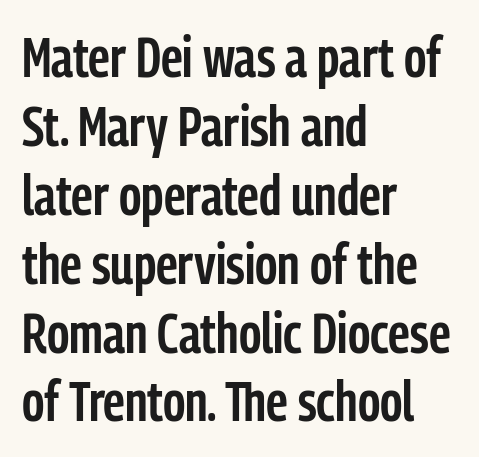
{"serif": "no", "italic": "no", "bold": "semi", "weight": "semibold", "width": "condensed", "stroke_contrast": "low", "x_height": "medium", "monospaced": "no", "underline": "no", "align": "left", "line_spacing_ratio": 1.23, "letter_spacing": "normal", "letter_spacing_em": 0.0, "glyph_px": 56}
